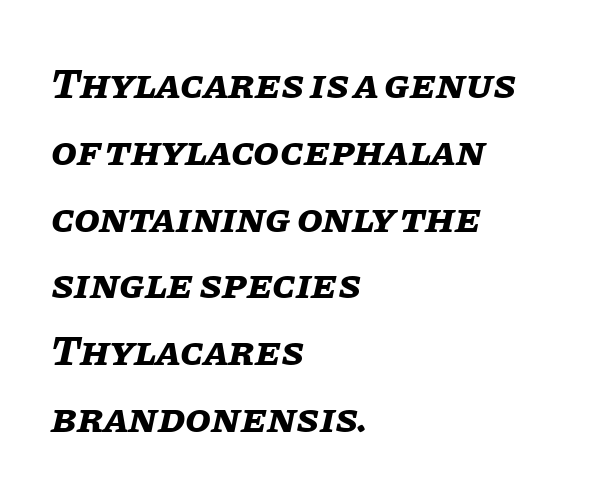
Q: Is the text bold? A: Yes.
Q: Is the text italic (slanted)? A: Yes, it leans right by about 11 degrees.
Q: Is the text underlined? A: No.
Q: How is the paragraph aligned? A: Left-aligned.
Q: Is the spacing between letters normal or unusually wide? A: Normal.
Q: Is the spacing between lines tight, normal or loose? A: Normal.
Q: Width (condensed, normal, or wide)? A: Normal.
Q: Stroke contrast? A: Low.
Q: x-height? A: Large.
Q: Monospaced? A: No.
